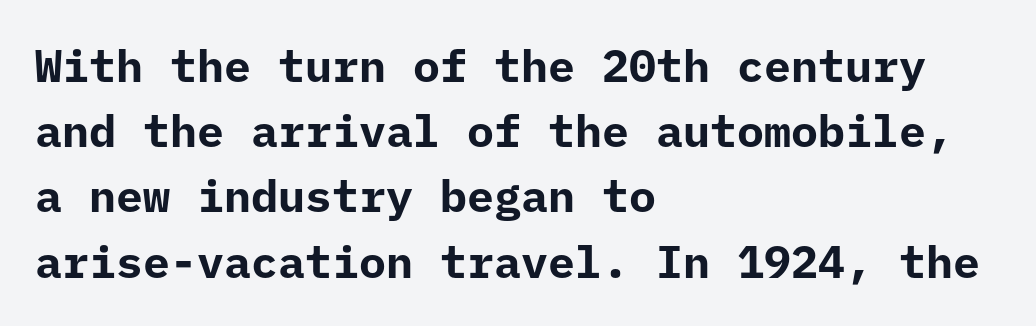
The image shows 45 px bold sans-serif type, upright, monospaced; set left-aligned, normal line spacing (1.45x), normal letter spacing, not underlined; low stroke contrast and a medium x-height.
